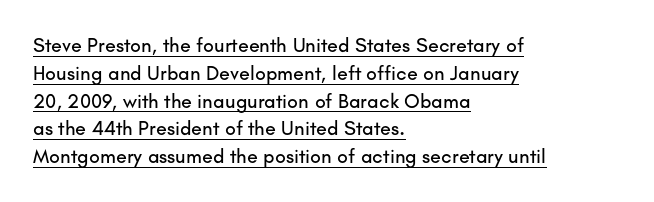
Q: Is the text italic (slanted)? A: No, it is upright.
Q: Is the text underlined? A: Yes.
Q: How is the paragraph aligned? A: Left-aligned.
Q: Is the spacing between letters normal or unusually wide? A: Normal.
Q: Is the spacing between lines tight, normal or loose? A: Normal.
